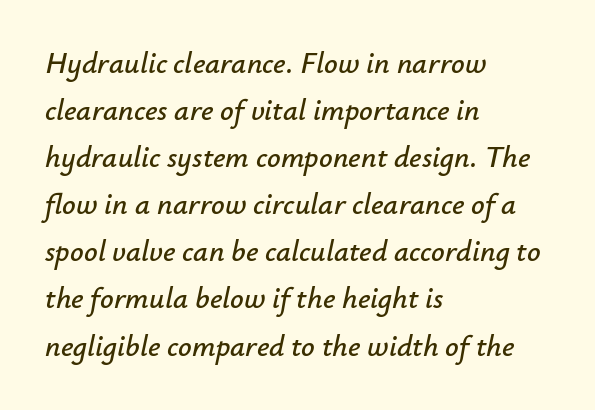
The image shows 30 px text type, italic (leaning right); set left-aligned, normal line spacing (1.57x), normal letter spacing, not underlined; low stroke contrast and a small x-height.
